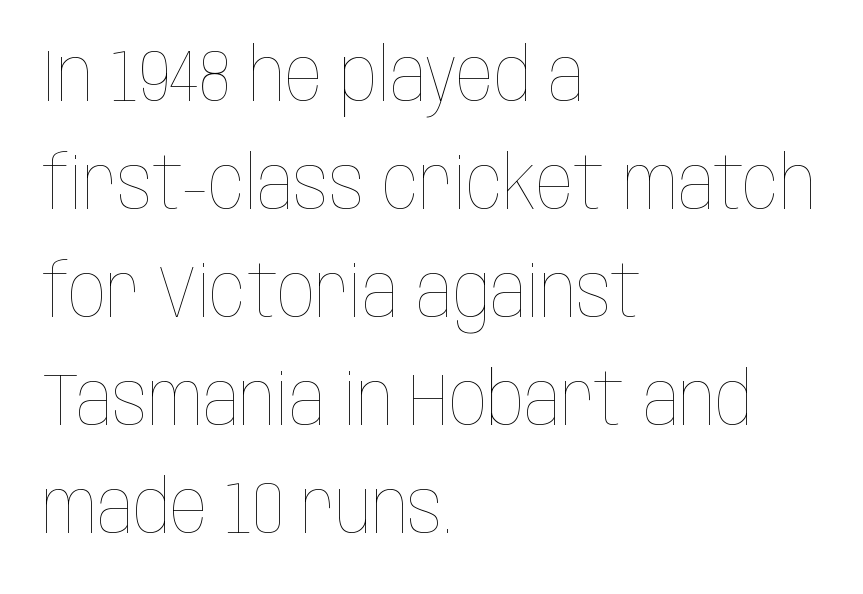
{"italic": "no", "bold": "no", "weight": "thin", "width": "condensed", "stroke_contrast": "low", "x_height": "large", "monospaced": "no", "underline": "no", "align": "left", "line_spacing": "normal", "line_spacing_ratio": 1.46, "letter_spacing": "normal", "letter_spacing_em": 0.0, "glyph_px": 74}
